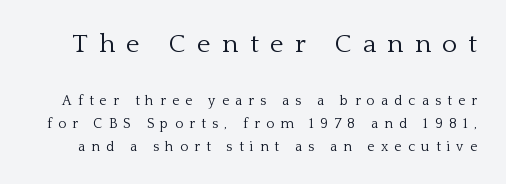
Bare-footed words on every line. The horizontal fit of the characters is loose and conspicuously gappy. Weight: not bold — regular or lighter. Quick note: interline space is typical. A roman cut, with each character standing at attention. The letters in the upper block stand taller than those in the block below.
